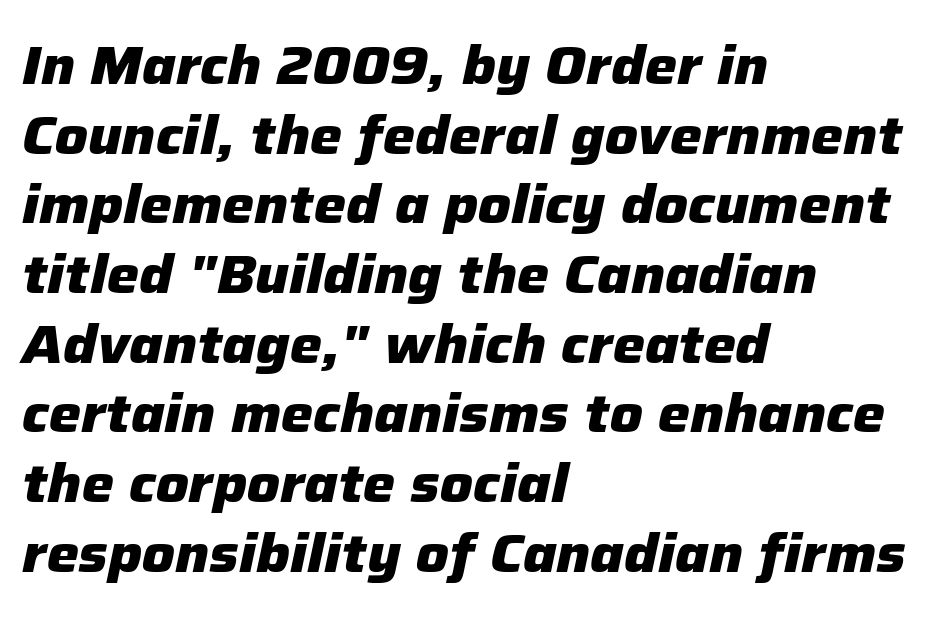
{"italic": "yes", "lean": "right", "slant_degrees": 12, "bold": "yes", "weight": "heavy", "width": "normal", "stroke_contrast": "low", "x_height": "medium", "monospaced": "no", "underline": "no", "align": "left", "line_spacing": "normal", "line_spacing_ratio": 1.29, "letter_spacing": "normal", "letter_spacing_em": 0.0, "glyph_px": 54}
